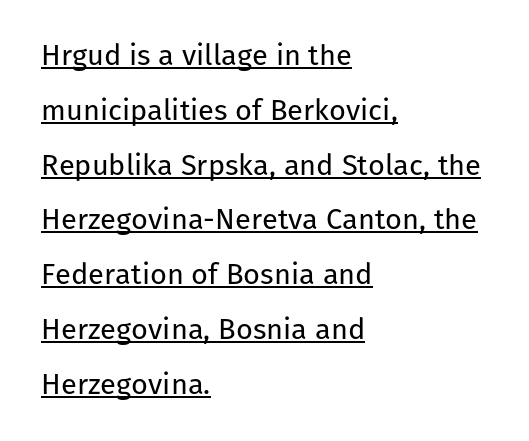
In designer terms, the underline attribute is active on this setting. Inter-character spacing is left at the font's built-in metrics. Varying glyph widths throughout — classic text-font behaviour. Letters have the restrained weight of plain body copy at most. If you drew a ruler down the left edge, every line would touch it.
